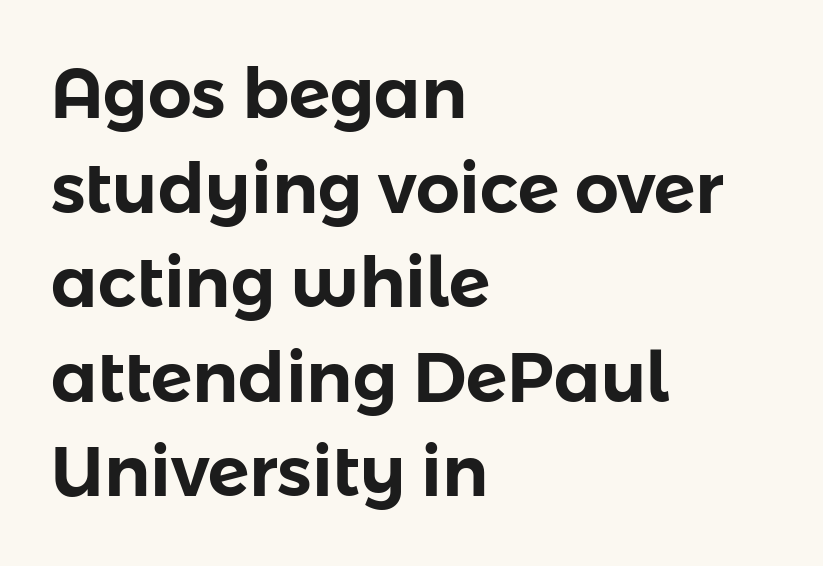
The image shows 69 px sans-serif type, upright; set left-aligned, normal line spacing (1.37x), normal letter spacing, not underlined; low stroke contrast and a medium x-height.
